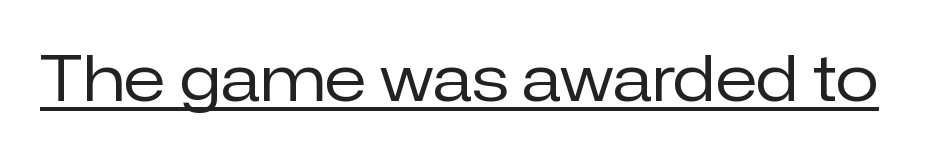
Q: Is the text bold? A: No.
Q: Is the text italic (slanted)? A: No, it is upright.
Q: Is the typeface a serif or a sans-serif typeface? A: Sans-serif.
Q: Is the text underlined? A: Yes.
Q: Is the spacing between letters normal or unusually wide? A: Normal.
Q: Width (condensed, normal, or wide)? A: Normal.
Q: Stroke contrast? A: Low.
Q: x-height? A: Medium.
Q: Monospaced? A: No.
